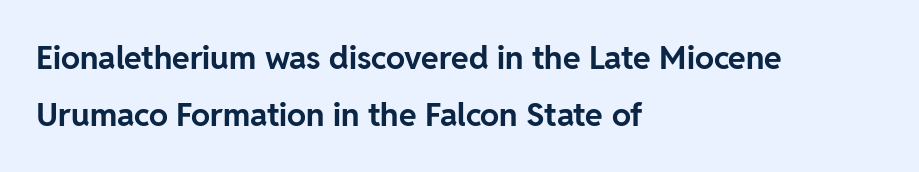
Q: Is the text bold? A: Yes.
Q: Is the text italic (slanted)? A: No, it is upright.
Q: Is the typeface a serif or a sans-serif typeface? A: Sans-serif.
Q: Is the text underlined? A: No.
Q: How is the paragraph aligned? A: Left-aligned.
Q: Is the spacing between letters normal or unusually wide? A: Normal.
Q: Width (condensed, normal, or wide)? A: Normal.
Q: Stroke contrast? A: Low.
Q: x-height? A: Medium.
Q: Monospaced? A: No.
